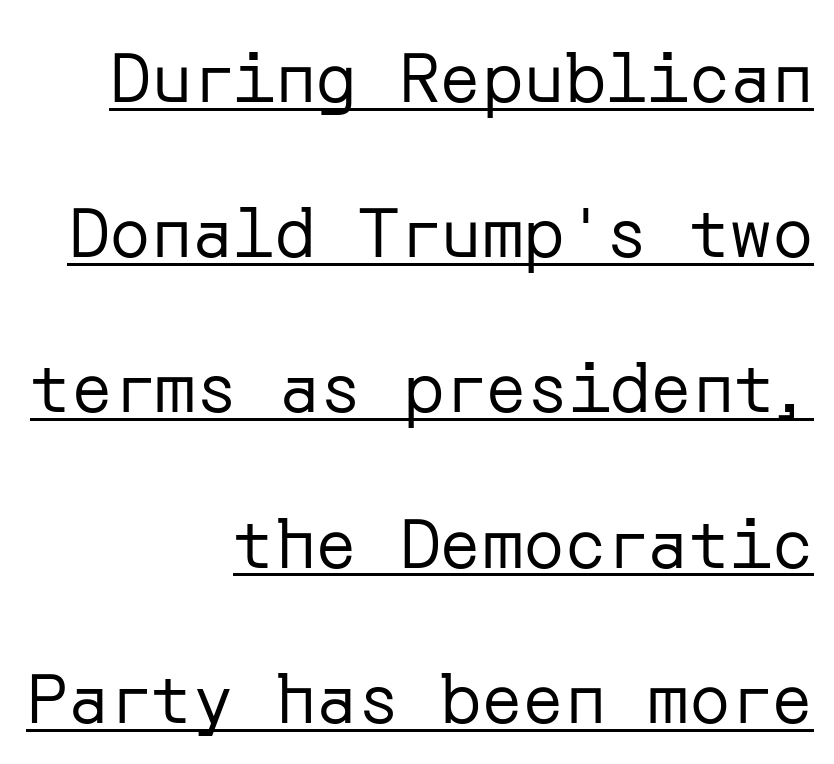
The letterforms sit at book weight or below. What kind of face is this? One without serifs — a sans. The text block is weighted toward the right margin, trailing off unevenly leftward. In terms of posture, this sample is upright.
